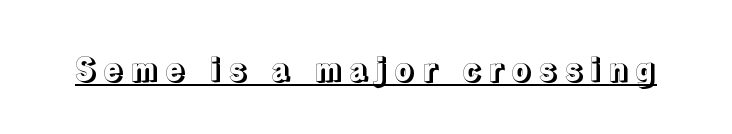
Underline: present. The specimen reads as upright at a glance. Tracking value appears strongly positive — letters spread wide. Do the characters align in a grid? No, the font is proportional.
